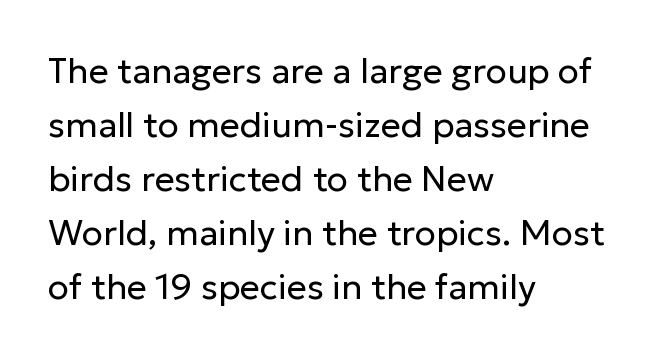
The image shows 35 px regular-weight sans-serif type, upright; set left-aligned, normal line spacing (1.54x), normal letter spacing, not underlined; low stroke contrast and a medium x-height.
